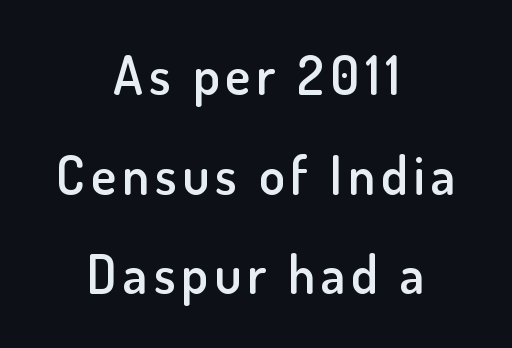
The image shows 53 px semibold sans-serif type, upright; set centered, line spacing 1.88x, not underlined; low stroke contrast and a small x-height.
